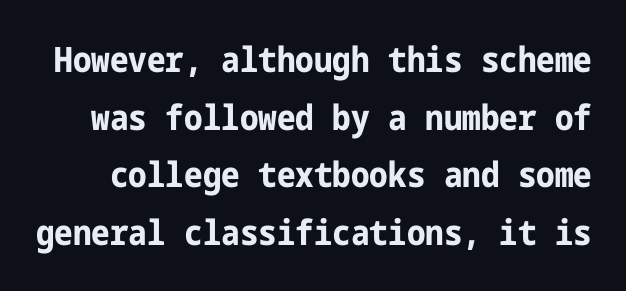
Q: Is the text bold? A: Yes.
Q: Is the text italic (slanted)? A: No, it is upright.
Q: Is the typeface a serif or a sans-serif typeface? A: Sans-serif.
Q: Is the text underlined? A: No.
Q: Is the spacing between letters normal or unusually wide? A: Normal.
Q: Is the spacing between lines tight, normal or loose? A: Normal.
Q: Width (condensed, normal, or wide)? A: Condensed.
Q: Stroke contrast? A: Low.
Q: x-height? A: Medium.
